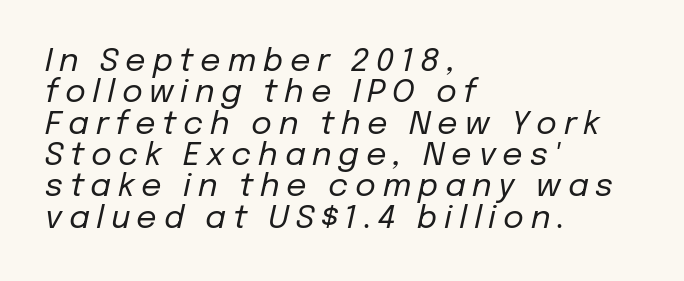
The image shows 32 px regular-weight type, italic (leaning right); set left-aligned, tight line spacing (0.98x), unusually wide letter spacing (+0.21 em), not underlined; low stroke contrast and a medium x-height.
